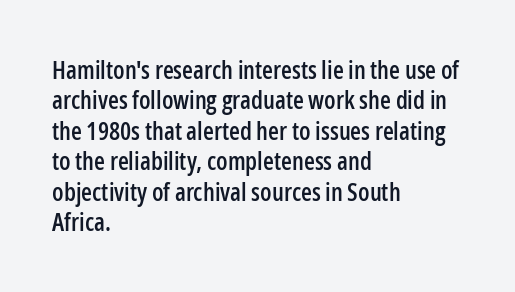
Q: Is the text italic (slanted)? A: No, it is upright.
Q: Is the text underlined? A: No.
Q: How is the paragraph aligned? A: Left-aligned.
Q: Is the spacing between letters normal or unusually wide? A: Normal.
